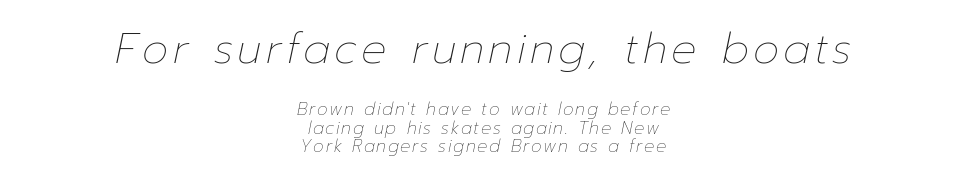
No extra ink here — the face is not bold. Unmarked baselines from the first word to the last. Tightly led — the rows are bunched. Size hierarchy here favors the leading block over the trailing one. This rendering uses center alignment, leaving both contours irregular but symmetric.
